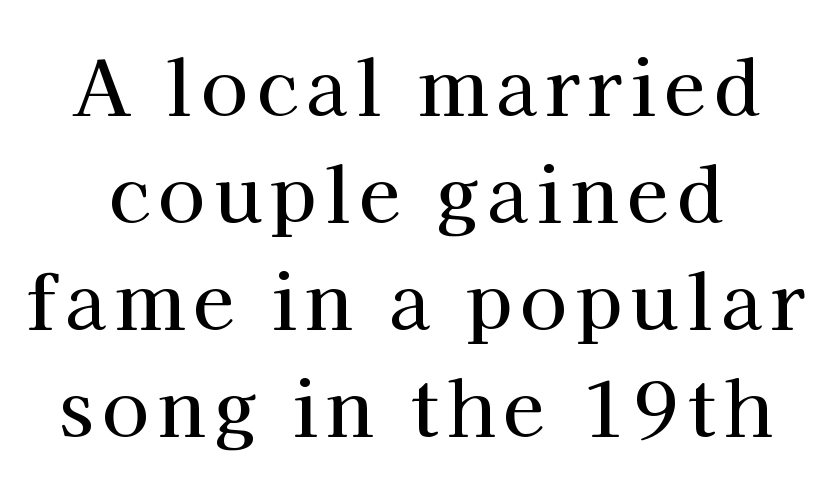
The image shows 76 px serif type, upright; set normal line spacing (1.41x), not underlined; high stroke contrast and a medium x-height.
